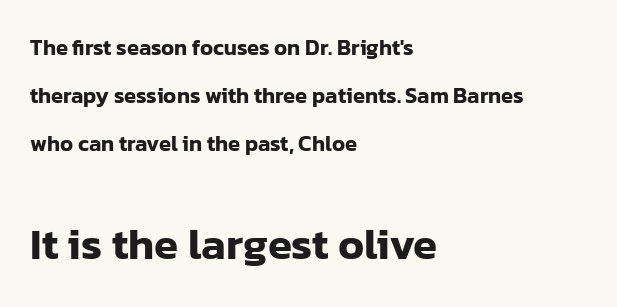
The gaps between neighbouring characters are ordinary and unremarkable. Scale increases going downward across the two blocks. The axis of the letterforms is exactly vertical. What kind of face is this? One without serifs — a sans. Where is the straight margin? On the left. Each letter keeps its own natural width here, so spacing adapts to shape.
